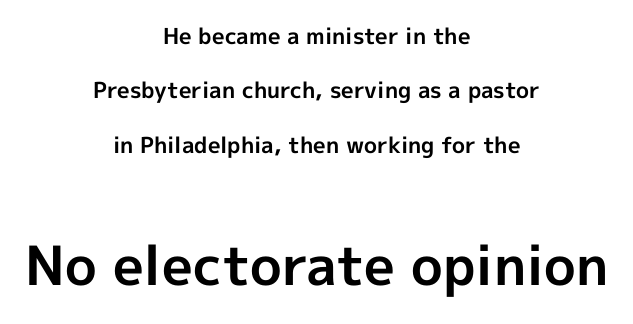
Each letter's strokes conclude bluntly, with no projecting serifs. Each new line begins a long way beneath the previous one. Size contrast runs from small at the top to large at the bottom. The space beneath each line is pristine and unruled. Spacing verdict: proportional, widths tailored to each character. Each glyph is drawn with heavy, bold strokes.
